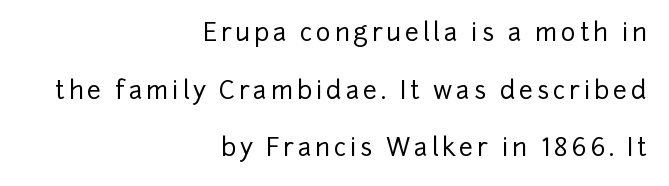
The image shows 25 px text type, upright; set right-aligned, loose line spacing (2.31x), not underlined.
